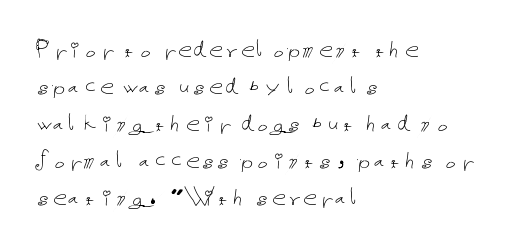
Q: Is the text bold? A: No.
Q: Is the text italic (slanted)? A: No, it is upright.
Q: Is the text underlined? A: No.
Q: How is the paragraph aligned? A: Left-aligned.
Q: Is the spacing between letters normal or unusually wide? A: Normal.
Q: Is the spacing between lines tight, normal or loose? A: Normal.
Q: Width (condensed, normal, or wide)? A: Normal.
Q: Stroke contrast? A: Low.
Q: x-height? A: Medium.
